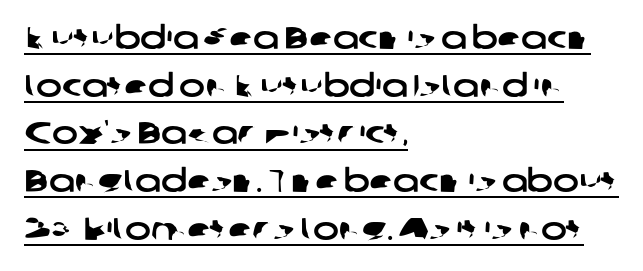
{"serif": "no", "width": "wide", "stroke_contrast": "low", "x_height": "medium", "monospaced": "no", "underline": "yes", "align": "left", "line_spacing": "normal", "line_spacing_ratio": 1.54, "letter_spacing": "normal", "letter_spacing_em": 0.0, "glyph_px": 31}
